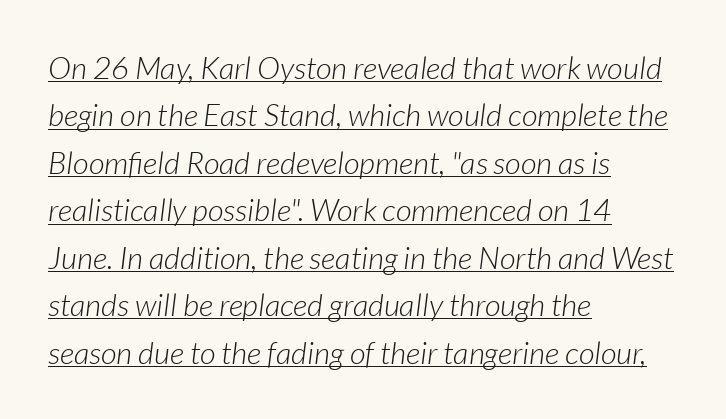
The image shows 31 px light type, italic (leaning right); set left-aligned, normal line spacing (1.53x), normal letter spacing, underlined; low stroke contrast and a medium x-height.
